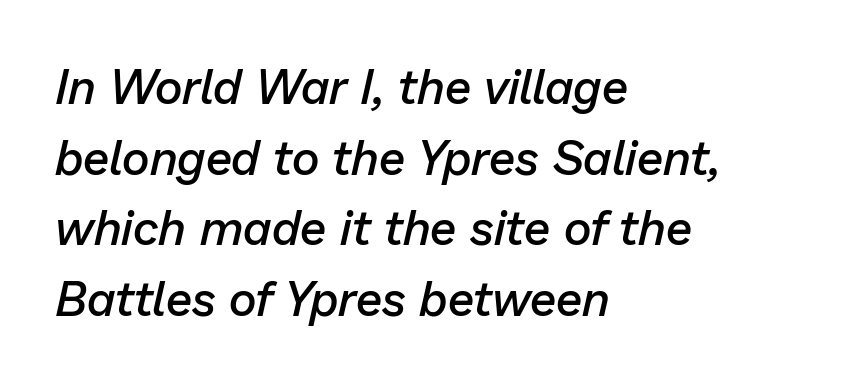
{"italic": "yes", "lean": "right", "slant_degrees": 13, "bold": "semi", "weight": "semibold", "width": "normal", "stroke_contrast": "low", "x_height": "medium", "monospaced": "no", "underline": "no", "align": "left", "line_spacing": "normal", "line_spacing_ratio": 1.47, "letter_spacing": "normal", "letter_spacing_em": 0.0, "glyph_px": 48}
